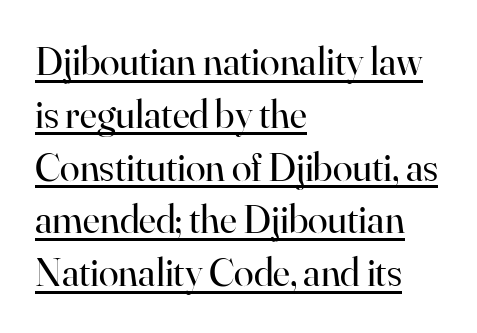
{"serif": "yes", "italic": "no", "bold": "no", "weight": "regular", "width": "normal", "stroke_contrast": "high", "x_height": "small", "monospaced": "no", "underline": "yes", "align": "left", "line_spacing": "normal", "line_spacing_ratio": 1.32, "letter_spacing": "normal", "letter_spacing_em": 0.0, "glyph_px": 40}
